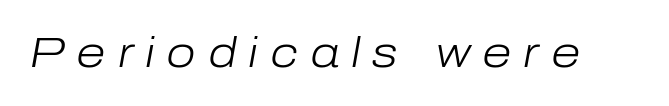
The image shows 43 px light type, italic (leaning right); set unusually wide letter spacing (+0.27 em), not underlined; low stroke contrast and a medium x-height.
